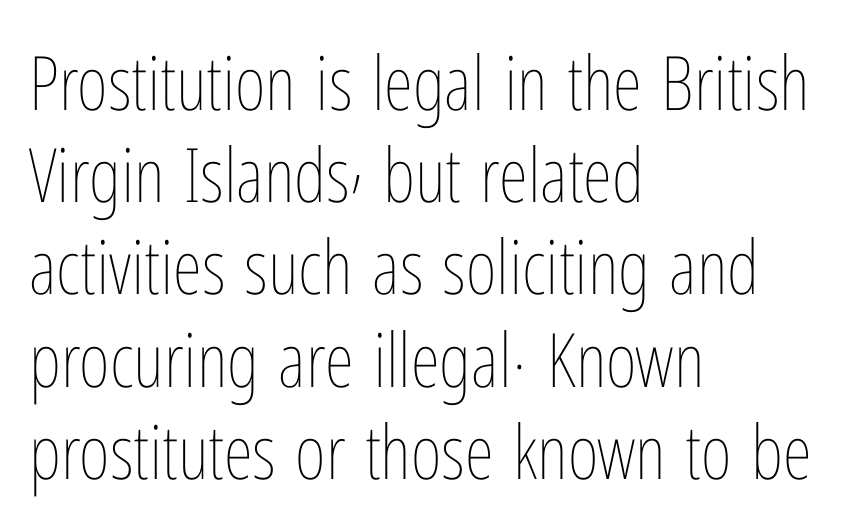
Does extra space separate the letters? No, they use regular spacing. You could not count columns in this text — the font is proportionally spaced. The axis of the letterforms is exactly vertical. The cut favours lightness, reaching ordinary text weight at its darkest. Check under the words: just untouched page.
